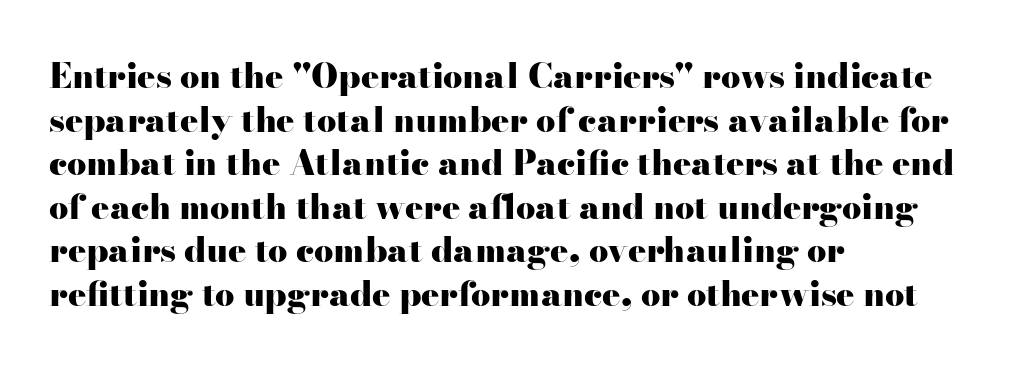
The image shows 34 px heavy, wide serif type, upright; set left-aligned, normal line spacing (1.28x), normal letter spacing, not underlined; high stroke contrast and a small x-height.
